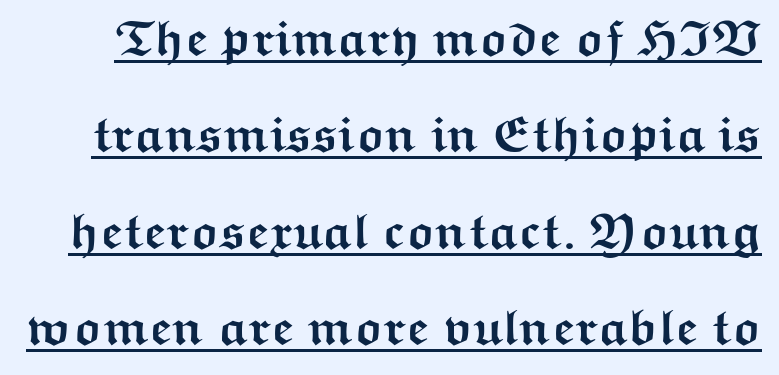
Q: Is the text bold? A: Yes.
Q: Is the text italic (slanted)? A: No, it is upright.
Q: Is the typeface a serif or a sans-serif typeface? A: Sans-serif.
Q: Is the text underlined? A: Yes.
Q: Is the spacing between letters normal or unusually wide? A: Normal.
Q: Is the spacing between lines tight, normal or loose? A: Loose.
Q: Width (condensed, normal, or wide)? A: Wide.
Q: Stroke contrast? A: Medium.
Q: x-height? A: Medium.
Q: Monospaced? A: No.
